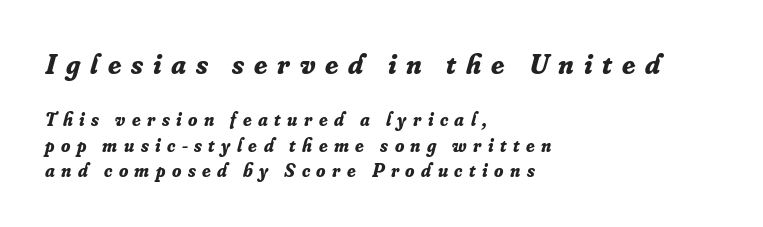
Q: Is the text bold? A: Yes.
Q: Is the text italic (slanted)? A: Yes, it leans right by about 16 degrees.
Q: Is the typeface a serif or a sans-serif typeface? A: Serif.
Q: Is the text underlined? A: No.
Q: How is the paragraph aligned? A: Left-aligned.
Q: Is the spacing between letters normal or unusually wide? A: Unusually wide.
Q: Is the spacing between lines tight, normal or loose? A: Normal.
Q: Which block of text is set in a larger size, the first (top) or the second (bottom)? A: The first (top) one.
Q: Width (condensed, normal, or wide)? A: Normal.
Q: Stroke contrast? A: Low.
Q: x-height? A: Small.
Q: Monospaced? A: No.
